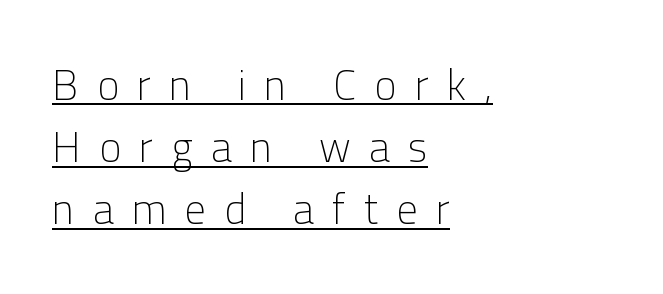
{"serif": "no", "italic": "no", "bold": "no", "weight": "light", "width": "normal", "stroke_contrast": "low", "x_height": "medium", "monospaced": "no", "underline": "yes", "align": "left", "line_spacing": "normal", "line_spacing_ratio": 1.48, "letter_spacing": "wide", "letter_spacing_em": 0.44, "glyph_px": 42}
